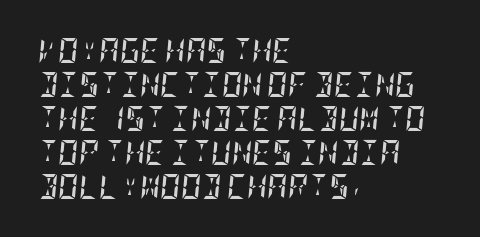
The image shows 25 px bold type, italic (leaning right); set left-aligned, normal line spacing (1.36x), normal letter spacing, not underlined.
